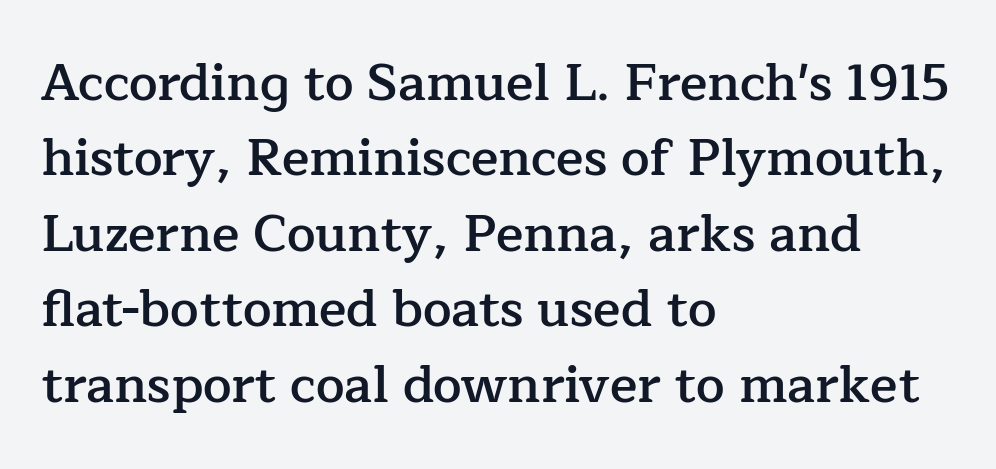
Q: Is the text bold? A: Semi-bold.
Q: Is the text italic (slanted)? A: No, it is upright.
Q: Is the typeface a serif or a sans-serif typeface? A: Serif.
Q: Is the text underlined? A: No.
Q: How is the paragraph aligned? A: Left-aligned.
Q: Is the spacing between letters normal or unusually wide? A: Normal.
Q: Is the spacing between lines tight, normal or loose? A: Normal.
Q: Width (condensed, normal, or wide)? A: Normal.
Q: Stroke contrast? A: Low.
Q: x-height? A: Medium.
Q: Monospaced? A: No.
